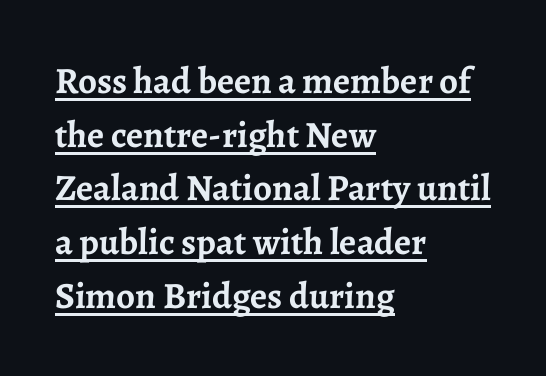
The image shows 37 px semibold serif type, upright; set left-aligned, normal line spacing (1.45x), normal letter spacing, underlined; low stroke contrast and a medium x-height.
